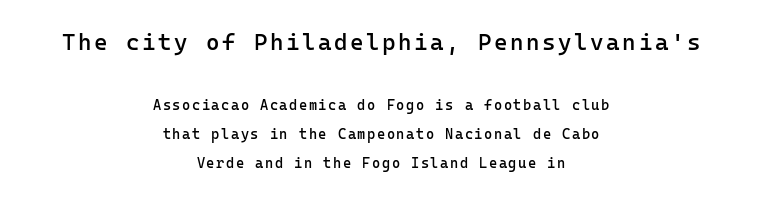
Q: Is the text bold? A: Semi-bold.
Q: Is the text italic (slanted)? A: No, it is upright.
Q: Is the text underlined? A: No.
Q: How is the paragraph aligned? A: Centered.
Q: Is the spacing between lines tight, normal or loose? A: Loose.
Q: Which block of text is set in a larger size, the first (top) or the second (bottom)? A: The first (top) one.
